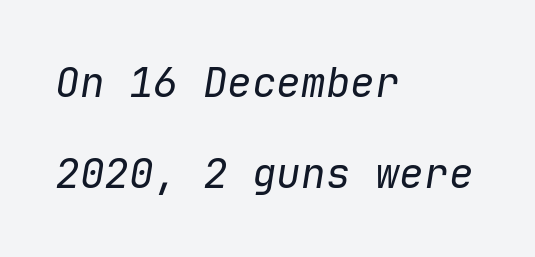
The vertical gap from one line to the next is large. The passage is arranged the way most books set body copy — flush left. Honestly, the letter spacing is just normal — you wouldn't notice it. The passage shown is typed in a monospace face where columns stay perfectly aligned. Is the type heavy? It reads as light-to-regular instead.
